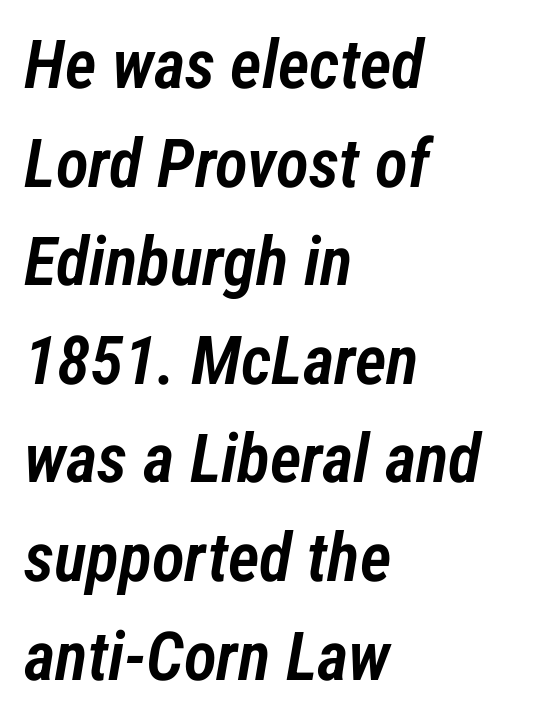
{"italic": "yes", "lean": "right", "slant_degrees": 12, "bold": "semi", "weight": "semibold", "width": "condensed", "stroke_contrast": "low", "x_height": "medium", "monospaced": "no", "underline": "no", "align": "left", "line_spacing": "normal", "line_spacing_ratio": 1.45, "letter_spacing": "normal", "letter_spacing_em": 0.0, "glyph_px": 68}
